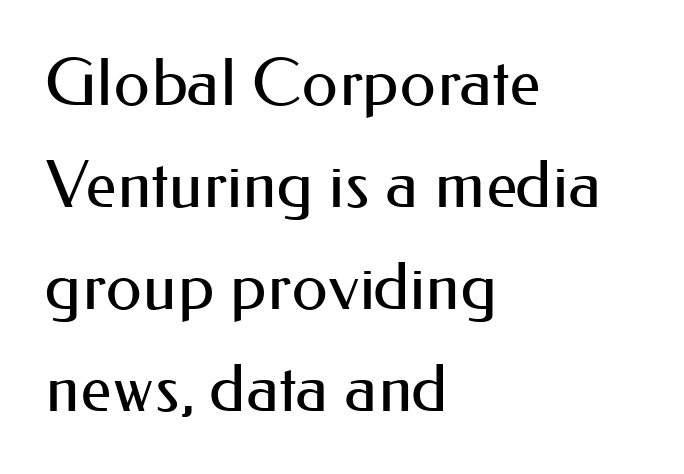
Q: Is the text bold? A: No.
Q: Is the text italic (slanted)? A: No, it is upright.
Q: Is the typeface a serif or a sans-serif typeface? A: Sans-serif.
Q: Is the text underlined? A: No.
Q: How is the paragraph aligned? A: Left-aligned.
Q: Is the spacing between letters normal or unusually wide? A: Normal.
Q: Is the spacing between lines tight, normal or loose? A: Normal.
Q: Width (condensed, normal, or wide)? A: Normal.
Q: Stroke contrast? A: Medium.
Q: x-height? A: Small.
Q: Monospaced? A: No.
